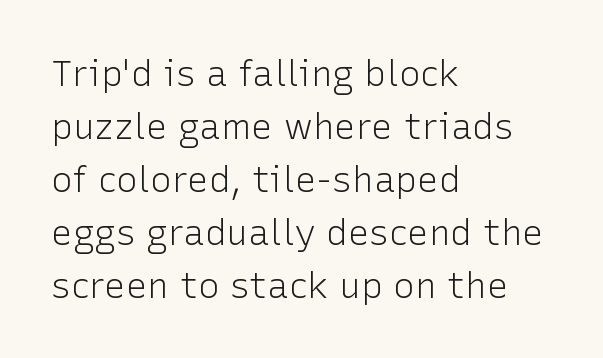
Nothing unusual about the tracking: characters are spaced as the font intends. This sample uses an upright cut, with every glyph sitting square on the baseline. The weight tops out at a normal text grade. Quick note: interline space is typical. These lines are rendered in a variable-pitch font.
